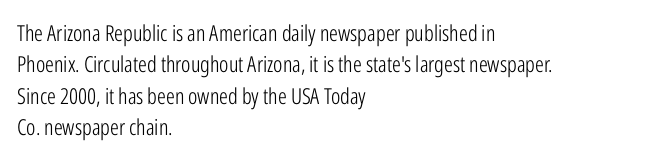
Q: Is the text bold? A: No.
Q: Is the text italic (slanted)? A: No, it is upright.
Q: Is the text underlined? A: No.
Q: How is the paragraph aligned? A: Left-aligned.
Q: Is the spacing between letters normal or unusually wide? A: Normal.
Q: Is the spacing between lines tight, normal or loose? A: Normal.
